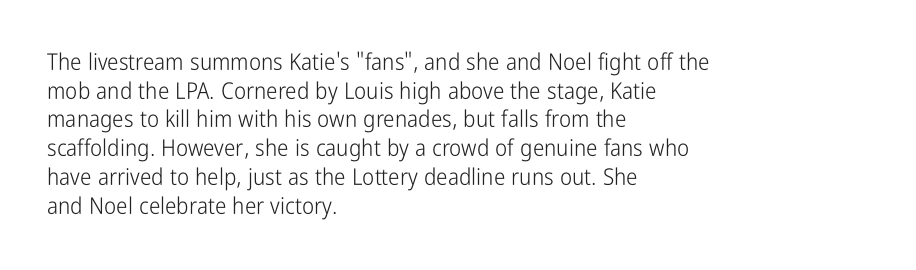
The lines sit at an ordinary, default distance from one another. The text block is weighted toward the left margin, trailing off unevenly rightward. Tracking value appears to be zero — textbook default spacing. Has an underline been added? It has not. Stroke mass is kept to a normal reading level or below.
